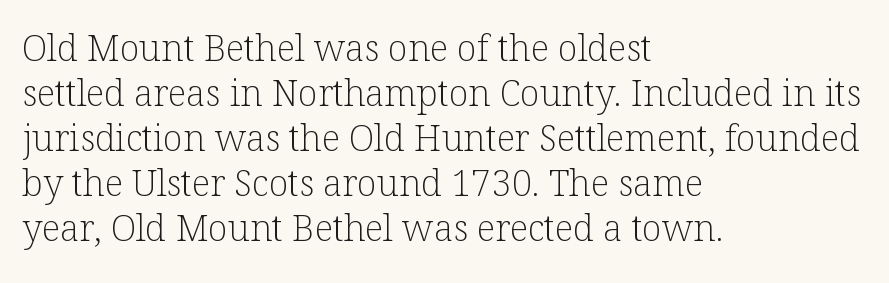
{"serif": "yes", "italic": "no", "bold": "no", "weight": "light", "width": "normal", "stroke_contrast": "low", "x_height": "medium", "monospaced": "no", "underline": "no", "align": "left", "line_spacing": "normal", "line_spacing_ratio": 1.25, "letter_spacing": "normal", "letter_spacing_em": 0.0, "glyph_px": 36}
